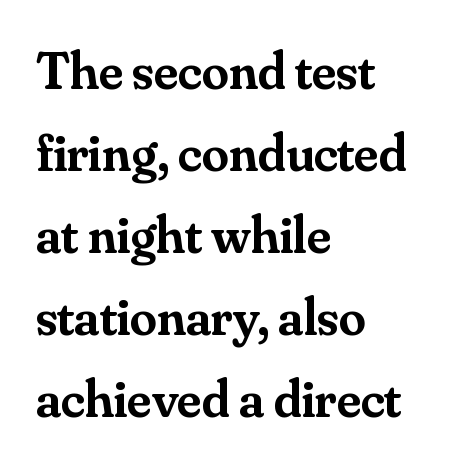
How heavy is the stroke? Medium-heavy — a semibold, shy of bold. If you drew a line through each stem, it would be perfectly vertical. Spacing verdict: proportional, widths tailored to each character. In CSS terms this would be text-align: left. A typesetter would call this zero additional tracking. Just letters on the line, the space beneath them empty.
